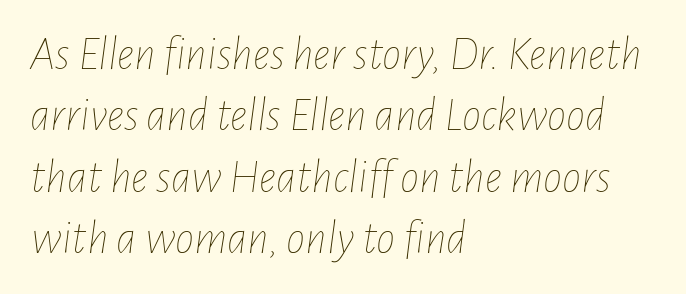
Q: Is the text bold? A: No.
Q: Is the text italic (slanted)? A: Yes, it leans right by about 7 degrees.
Q: Is the text underlined? A: No.
Q: How is the paragraph aligned? A: Left-aligned.
Q: Is the spacing between letters normal or unusually wide? A: Normal.
Q: Is the spacing between lines tight, normal or loose? A: Normal.
Q: Width (condensed, normal, or wide)? A: Condensed.
Q: Stroke contrast? A: Low.
Q: x-height? A: Medium.
Q: Monospaced? A: No.
